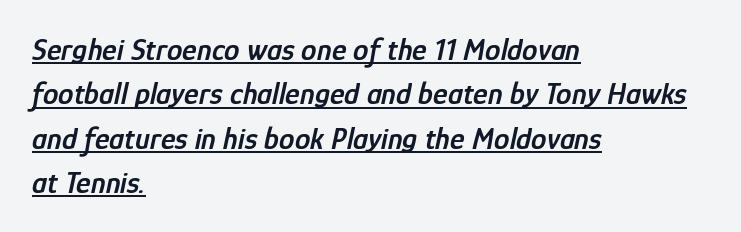
The lettering tilts uniformly, giving the passage an italic look. In terms of leading, this rendering sits right in the middle. This sample has the flowing, uneven cadence of proportional lettering. The rendered words wear a rule along their underside. A typesetter would call this zero additional tracking. Each glyph is drawn with semibold strokes, heavier than normal yet not fully bold.
